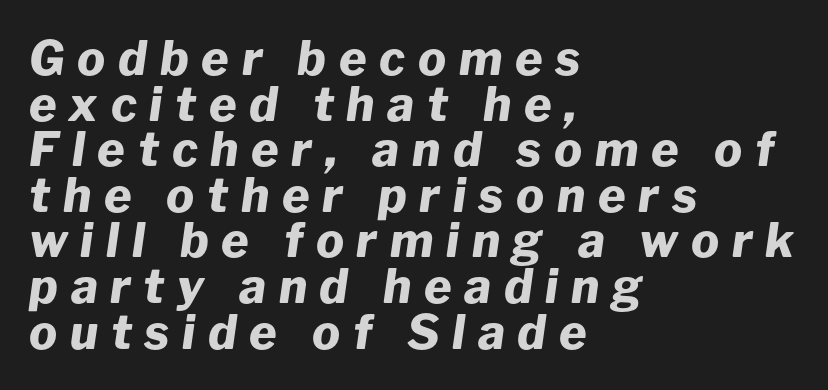
Q: Is the text bold? A: Yes.
Q: Is the text italic (slanted)? A: Yes, it leans right by about 8 degrees.
Q: Is the text underlined? A: No.
Q: How is the paragraph aligned? A: Left-aligned.
Q: Is the spacing between letters normal or unusually wide? A: Unusually wide.
Q: Is the spacing between lines tight, normal or loose? A: Tight.
Q: Width (condensed, normal, or wide)? A: Normal.
Q: Stroke contrast? A: Low.
Q: x-height? A: Medium.
Q: Monospaced? A: No.
